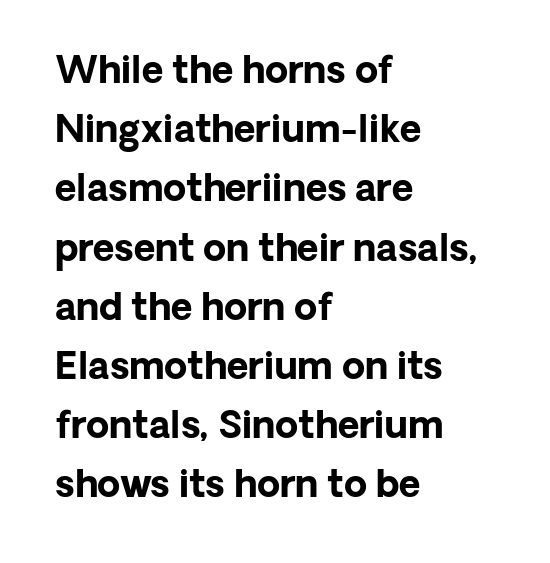
The image shows 37 px bold sans-serif type, upright; set left-aligned, normal line spacing (1.6x), normal letter spacing, not underlined; low stroke contrast and a medium x-height.
